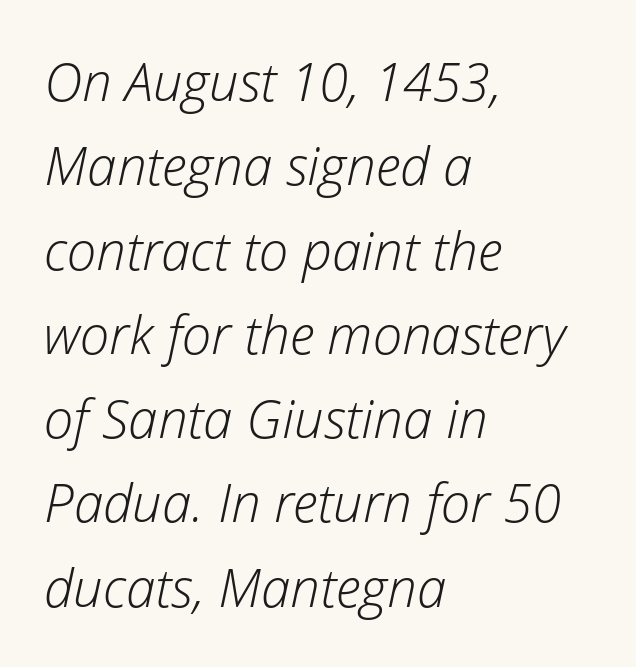
{"italic": "yes", "lean": "right", "slant_degrees": 12, "bold": "no", "weight": "light", "width": "normal", "stroke_contrast": "low", "x_height": "medium", "monospaced": "no", "underline": "no", "align": "left", "line_spacing": "normal", "line_spacing_ratio": 1.59, "letter_spacing": "normal", "letter_spacing_em": 0.0, "glyph_px": 53}
